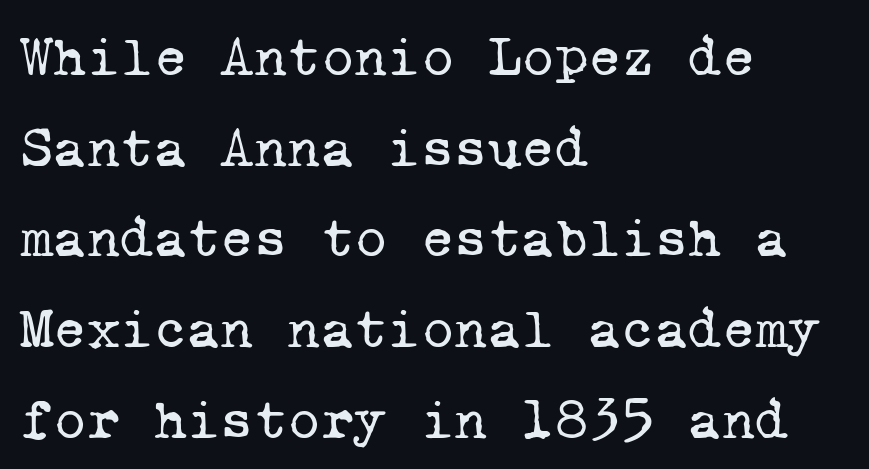
Q: Is the text bold? A: No.
Q: Is the typeface a serif or a sans-serif typeface? A: Serif.
Q: Is the text underlined? A: No.
Q: How is the paragraph aligned? A: Left-aligned.
Q: Is the spacing between letters normal or unusually wide? A: Normal.
Q: Is the spacing between lines tight, normal or loose? A: Normal.
Q: Width (condensed, normal, or wide)? A: Normal.
Q: Stroke contrast? A: Low.
Q: x-height? A: Medium.
Q: Monospaced? A: Yes.
